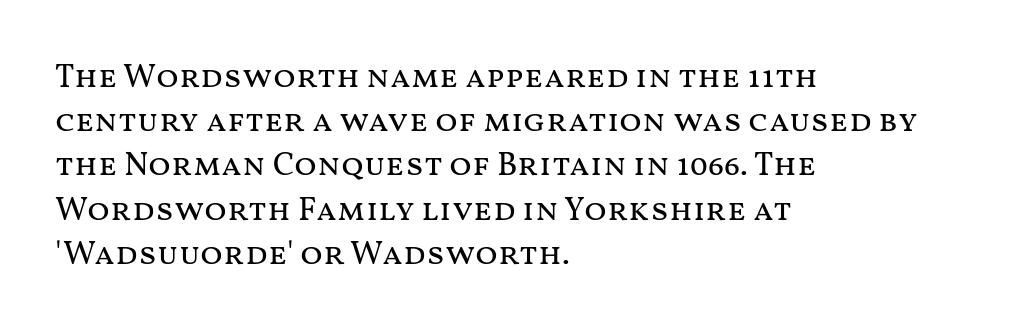
The face used here is proportionally spaced, like ordinary book or web type. The characters are drawn with everyday or finer stroke widths. Horizontally, the lines are justified to the leading edge only. Underline: absent. The designer left line spacing at the default. A typesetter would call this zero additional tracking.
